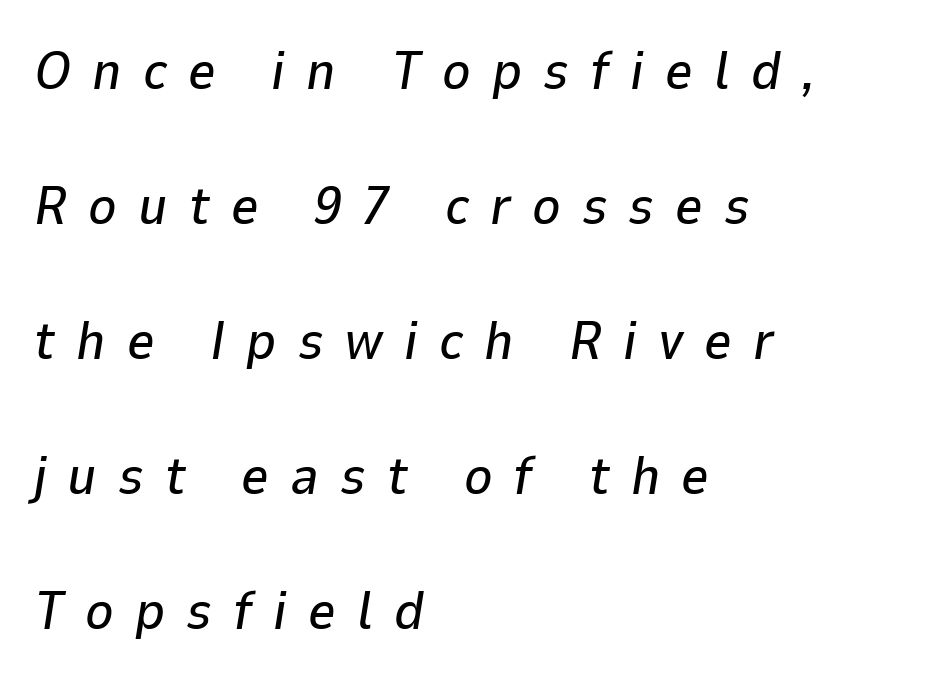
The image shows 54 px text type, italic (leaning right); set left-aligned, loose line spacing (2.5x), unusually wide letter spacing (+0.39 em), not underlined; low stroke contrast and a medium x-height.
